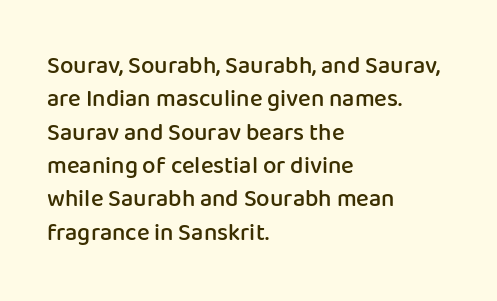
Q: Is the text bold? A: Semi-bold.
Q: Is the text italic (slanted)? A: No, it is upright.
Q: Is the text underlined? A: No.
Q: How is the paragraph aligned? A: Left-aligned.
Q: Is the spacing between letters normal or unusually wide? A: Normal.
Q: Is the spacing between lines tight, normal or loose? A: Normal.
